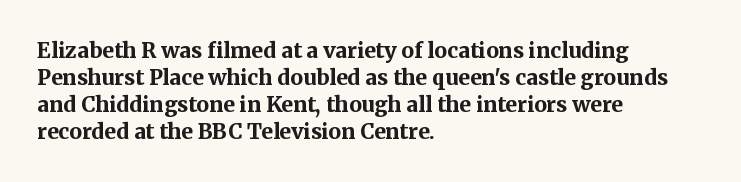
Q: Is the text bold? A: Yes.
Q: Is the text italic (slanted)? A: No, it is upright.
Q: Is the text underlined? A: No.
Q: How is the paragraph aligned? A: Left-aligned.
Q: Is the spacing between letters normal or unusually wide? A: Normal.
Q: Is the spacing between lines tight, normal or loose? A: Normal.
